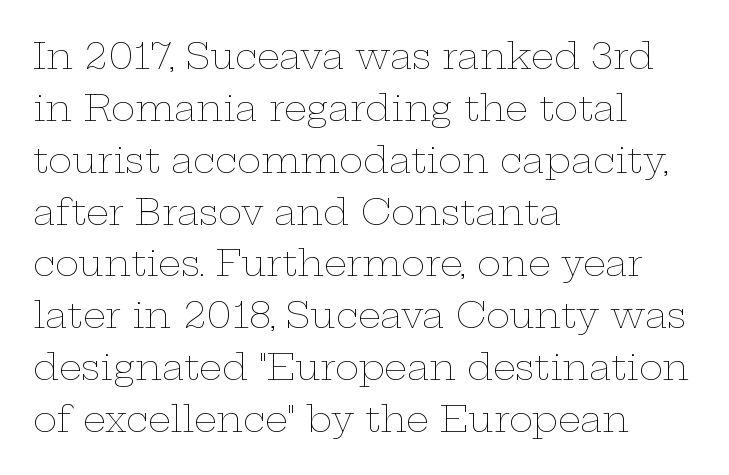
Each letter keeps its own natural width here, so spacing adapts to shape. Tracking here is standard; glyphs follow each other at the usual distance. Honestly, the row spacing looks completely unremarkable. Vertical strokes here are truly vertical. Descender tails drop into unmarked territory. Teacher's note: observe the even left margin — that is flush-left alignment.
